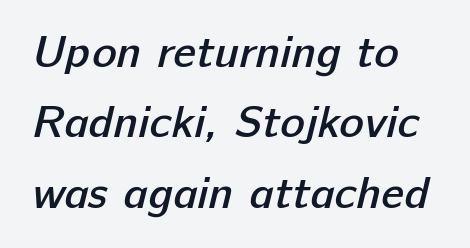
The image shows 46 px semibold sans-serif type; set left-aligned, normal line spacing (1.53x), normal letter spacing, not underlined; low stroke contrast and a medium x-height.
